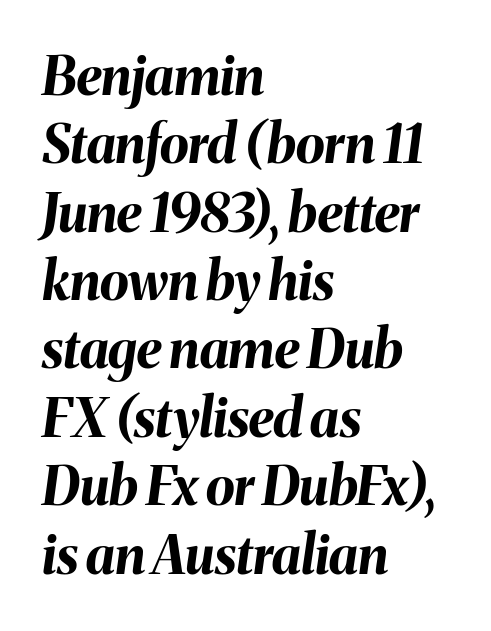
The rendering uses natural spacing where letterforms have individual widths. The strip under each line holds only bare page. No extra tracking has been applied to these lines. Where is the straight margin? On the left. Students, this is bold: see how much ink each stroke carries. Line spacing here is normal.
